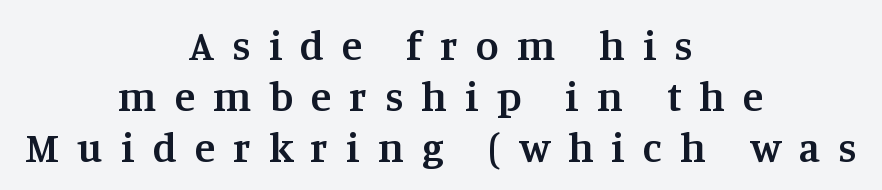
The image shows 42 px semibold serif type, upright; set centered, line spacing 1.21x, unusually wide letter spacing (+0.43 em), not underlined; medium stroke contrast and a large x-height.
